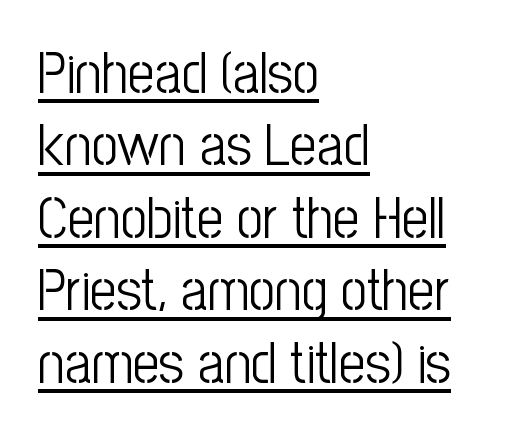
{"serif": "no", "italic": "no", "bold": "no", "weight": "light", "width": "condensed", "stroke_contrast": "low", "x_height": "medium", "monospaced": "no", "underline": "yes", "align": "left", "line_spacing": "normal", "line_spacing_ratio": 1.25, "letter_spacing": "normal", "letter_spacing_em": 0.0, "glyph_px": 58}
